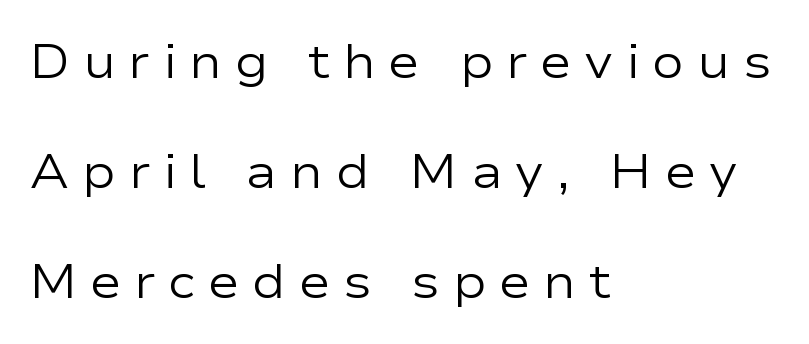
The image shows 48 px regular-weight, wide sans-serif type, upright; set left-aligned, loose line spacing (2.29x), unusually wide letter spacing (+0.26 em), not underlined; low stroke contrast and a medium x-height.
